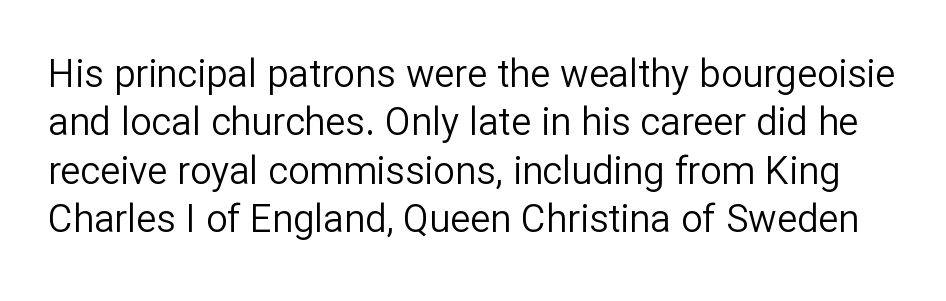
Q: Is the text bold? A: No.
Q: Is the text italic (slanted)? A: No, it is upright.
Q: Is the typeface a serif or a sans-serif typeface? A: Sans-serif.
Q: Is the text underlined? A: No.
Q: Is the spacing between letters normal or unusually wide? A: Normal.
Q: Is the spacing between lines tight, normal or loose? A: Normal.
Q: Width (condensed, normal, or wide)? A: Normal.
Q: Stroke contrast? A: Low.
Q: x-height? A: Medium.
Q: Monospaced? A: No.
